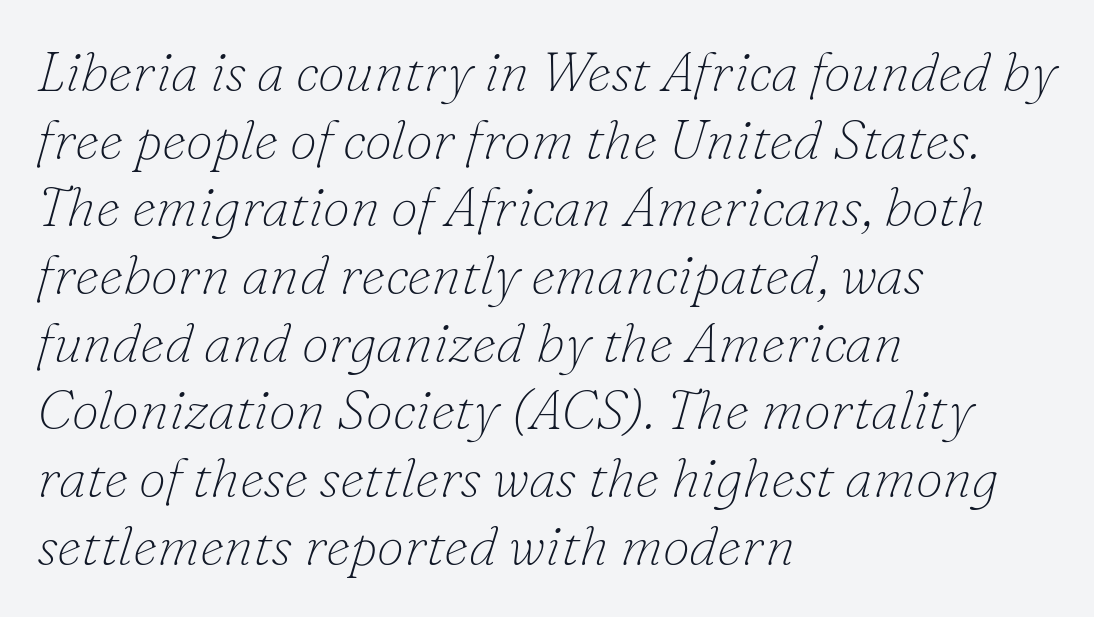
Note the varied advance widths — an 'i' is clearly narrower than an 'm'. Words float on clear page, feet unadorned. The paragraph shown leans on its left margin. There is no visible air inserted between adjacent glyphs. When letters slant like this, we call the style italic.
